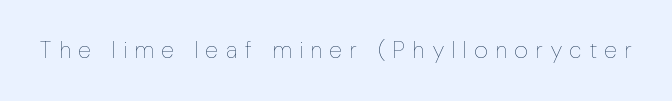
{"italic": "no", "bold": "no", "underline": "no", "letter_spacing": "wide", "letter_spacing_em": 0.37, "glyph_px": 23}
